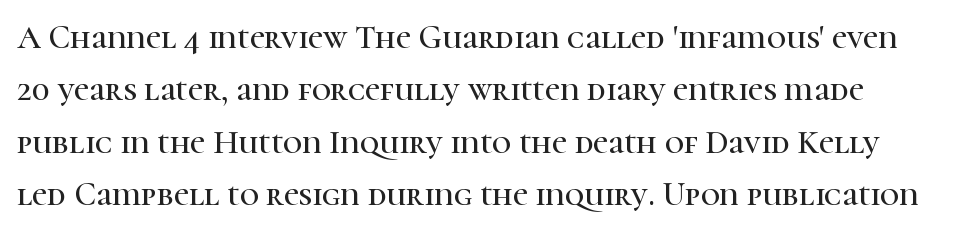
A bare baseline throughout the passage. The passage shown has conventional tracking throughout. In terms of posture, this sample is upright. The rows are spaced the way most documents space them. The face used here is proportionally spaced, like ordinary book or web type. Small tapered or slab feet sit at the stroke ends, so this counts as serif.
